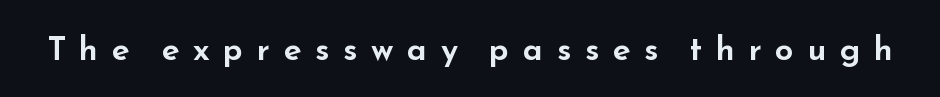
Honestly, there is no underline to notice here at all. Proportional: the letters do not fall into vertical columns. Designer's note — italics off, roman on. Display-style spreading of the glyphs; the letterfit is very open. The passage shown is typeset with a sans-serif family.
